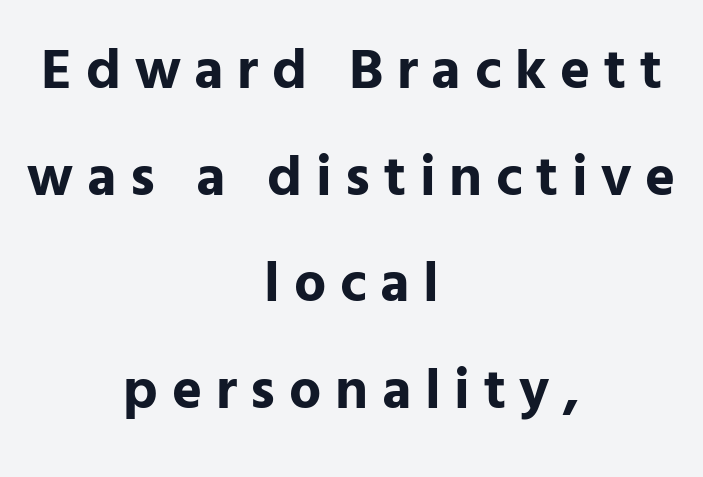
Q: Is the text bold? A: Yes.
Q: Is the text italic (slanted)? A: No, it is upright.
Q: Is the typeface a serif or a sans-serif typeface? A: Sans-serif.
Q: Is the text underlined? A: No.
Q: How is the paragraph aligned? A: Centered.
Q: Is the spacing between letters normal or unusually wide? A: Unusually wide.
Q: Width (condensed, normal, or wide)? A: Normal.
Q: Stroke contrast? A: Low.
Q: x-height? A: Medium.
Q: Monospaced? A: No.
